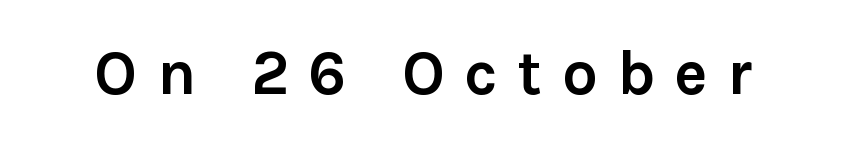
{"serif": "no", "italic": "no", "bold": "yes", "weight": "semibold", "width": "normal", "x_height": "medium", "monospaced": "no", "underline": "no", "letter_spacing": "wide", "letter_spacing_em": 0.31, "glyph_px": 63}
